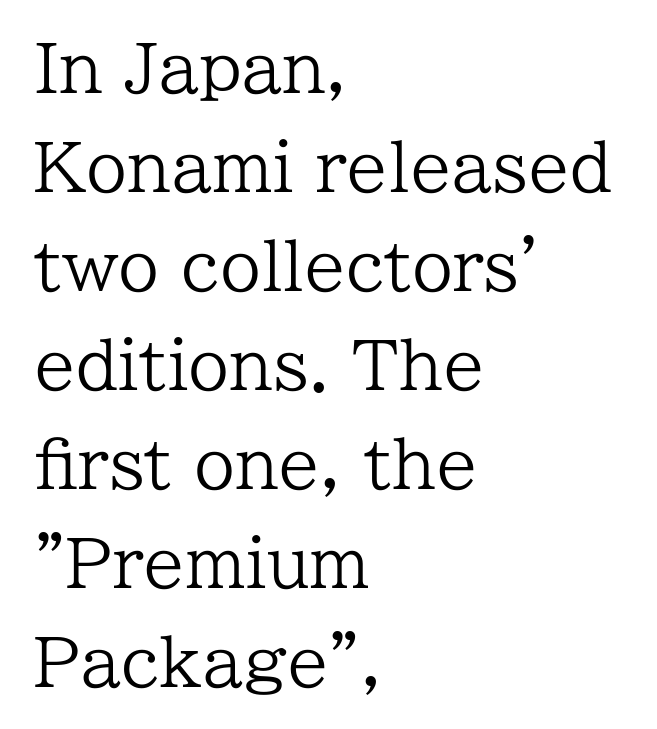
Stems and bowls with no extra thickness — not bold. Is there much room between lines? A standard amount, neither cramped nor airy. I'd call this a serif setting — the letters wear small feet. In terms of letterspacing, this is plain default setting. All the whitespace from short lines collects on the right. Do the characters align in a grid? No, the font is proportional.
